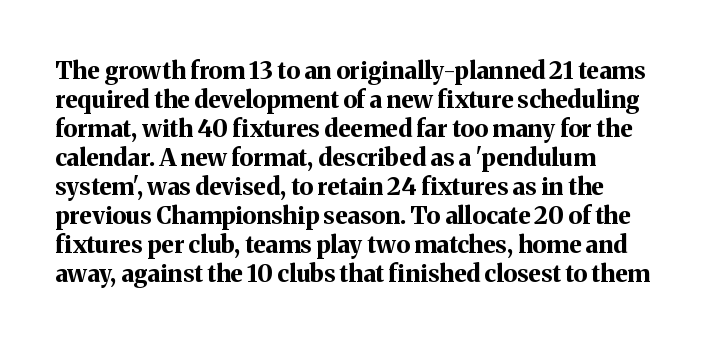
Q: Is the text bold? A: Yes.
Q: Is the text italic (slanted)? A: No, it is upright.
Q: Is the text underlined? A: No.
Q: How is the paragraph aligned? A: Left-aligned.
Q: Is the spacing between letters normal or unusually wide? A: Normal.
